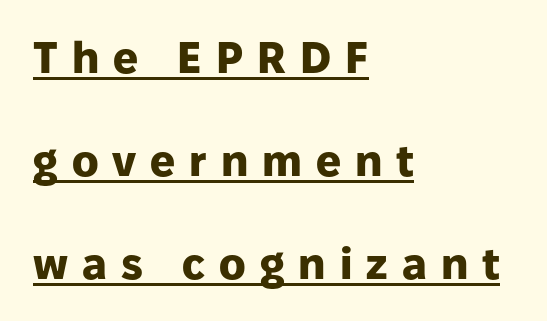
In designer terms, the underline attribute is active on this setting. This rendering widens character spacing well past its baseline value. The passage is arranged the way most books set body copy — flush left. These words are printed bold, with thick strokes throughout. The letters advance in unequal steps, a hallmark of proportional type.
